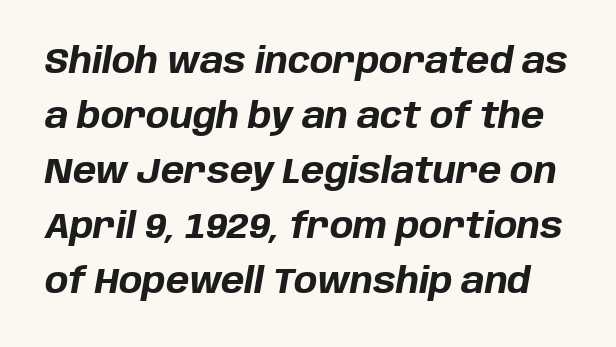
Q: Is the text bold? A: Yes.
Q: Is the text italic (slanted)? A: Yes, it leans right by about 10 degrees.
Q: Is the text underlined? A: No.
Q: Is the spacing between letters normal or unusually wide? A: Normal.
Q: Is the spacing between lines tight, normal or loose? A: Normal.
Q: Width (condensed, normal, or wide)? A: Normal.
Q: Stroke contrast? A: Low.
Q: x-height? A: Large.
Q: Monospaced? A: No.
